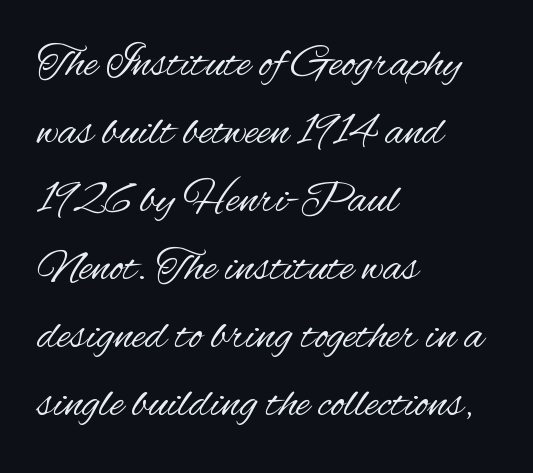
Q: Is the text bold? A: No.
Q: Is the text italic (slanted)? A: Yes.
Q: Is the typeface a serif or a sans-serif typeface? A: Sans-serif.
Q: Is the text underlined? A: No.
Q: How is the paragraph aligned? A: Left-aligned.
Q: Is the spacing between letters normal or unusually wide? A: Normal.
Q: Is the spacing between lines tight, normal or loose? A: Normal.
Q: Width (condensed, normal, or wide)? A: Condensed.
Q: Stroke contrast? A: Medium.
Q: x-height? A: Small.
Q: Monospaced? A: No.
